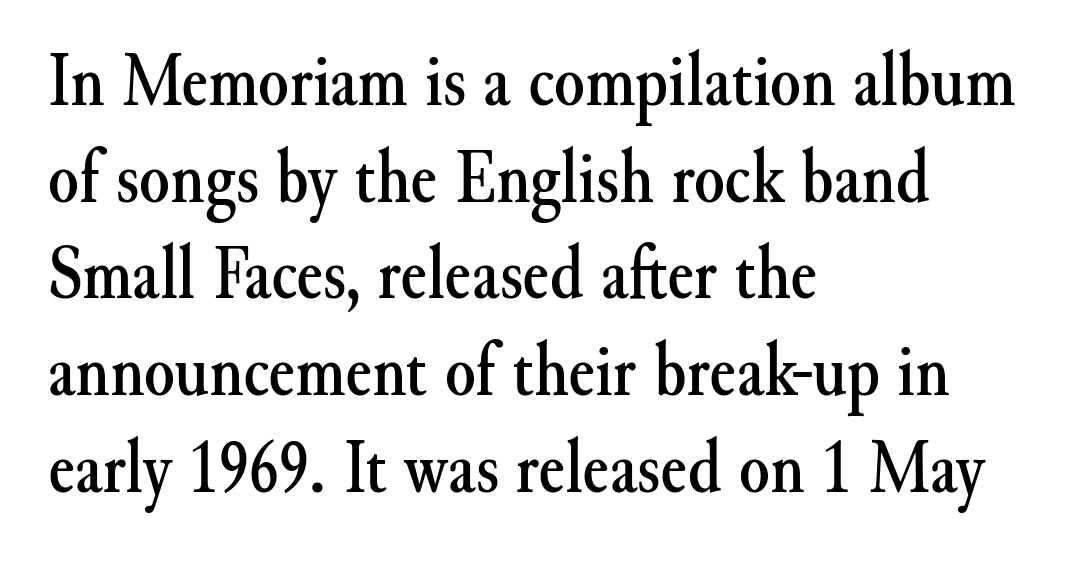
These lines stack with their left ends in a neat column. Look at the tracking — it's just the regular setting, nothing added. Tall strokes in this sample are plumb rather than angled. Has an underline been added? It has not. Typographically, this falls in the serif category.
